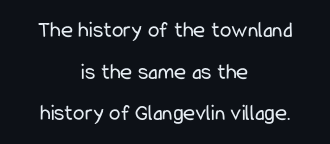
The image shows 23 px text type, upright; set centered, line spacing 1.81x, normal letter spacing, not underlined.
